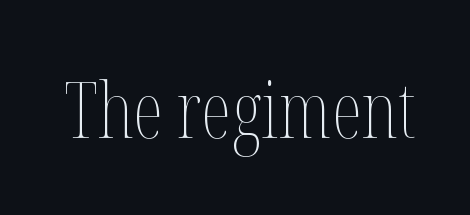
The image shows 78 px thin, condensed type, upright; set normal letter spacing, not underlined; medium stroke contrast and a medium x-height.
